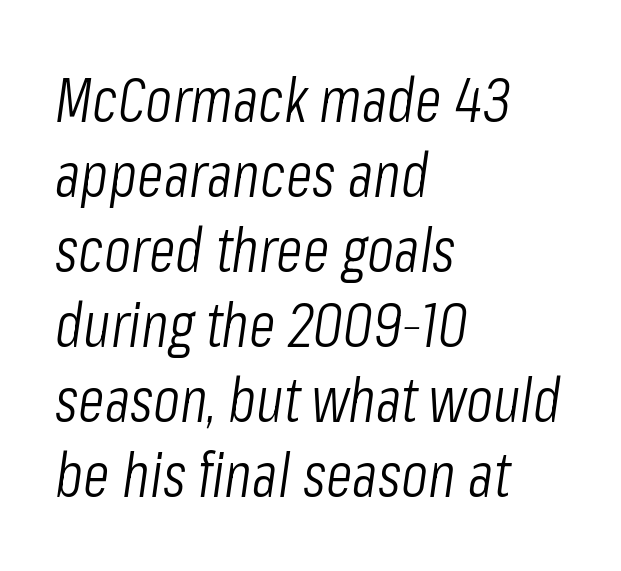
{"italic": "yes", "lean": "right", "slant_degrees": 8, "bold": "no", "weight": "light", "width": "condensed", "stroke_contrast": "low", "x_height": "medium", "monospaced": "no", "underline": "no", "align": "left", "line_spacing_ratio": 1.21, "letter_spacing": "normal", "letter_spacing_em": 0.0, "glyph_px": 62}
